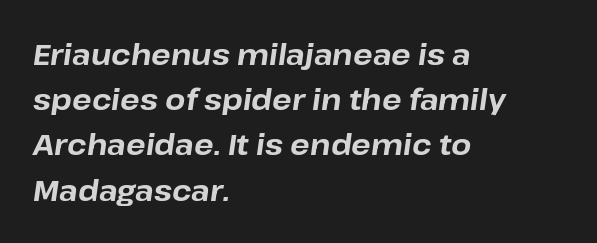
{"italic": "yes", "lean": "right", "slant_degrees": 8, "bold": "yes", "weight": "bold", "width": "normal", "stroke_contrast": "low", "x_height": "medium", "monospaced": "no", "underline": "no", "align": "left", "line_spacing": "normal", "line_spacing_ratio": 1.56, "letter_spacing": "normal", "letter_spacing_em": 0.0, "glyph_px": 29}
